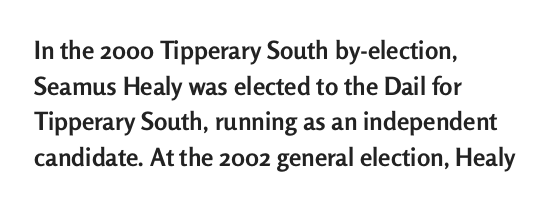
{"italic": "no", "bold": "yes", "underline": "no", "align": "left", "line_spacing": "normal", "line_spacing_ratio": 1.43, "letter_spacing": "normal", "letter_spacing_em": 0.0, "glyph_px": 25}
